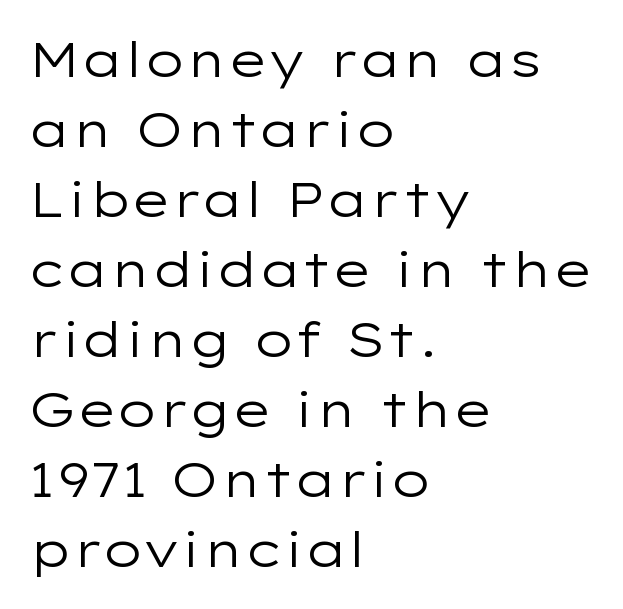
What kind of face is this? One without serifs — a sans. In terms of leading, this rendering sits right in the middle. A light-to-regular cut is what we see here. The strip under each line holds only bare page. Caption: standard tracking, unaltered. It's the straight-up-and-down kind of type.
